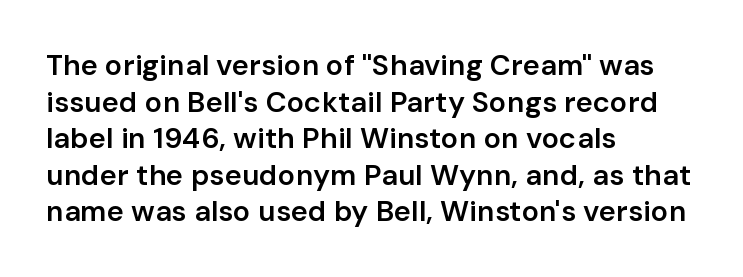
The image shows 29 px semibold sans-serif type, upright; set left-aligned, normal line spacing (1.26x), normal letter spacing, not underlined; low stroke contrast and a medium x-height.
